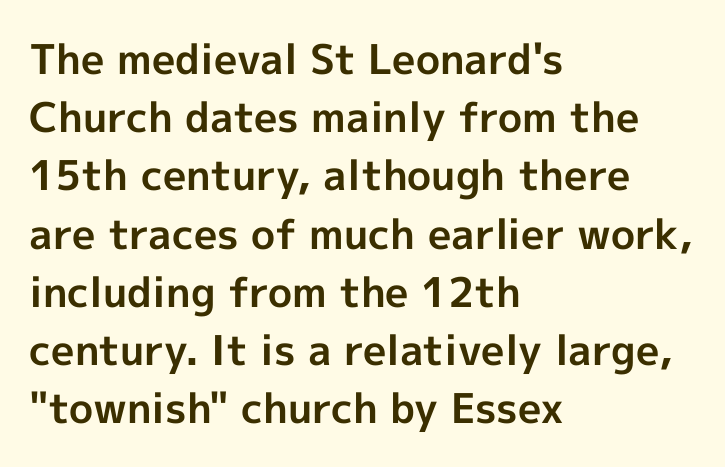
The image shows 41 px bold sans-serif type, upright; set left-aligned, normal line spacing (1.42x), normal letter spacing, not underlined; a medium x-height.
